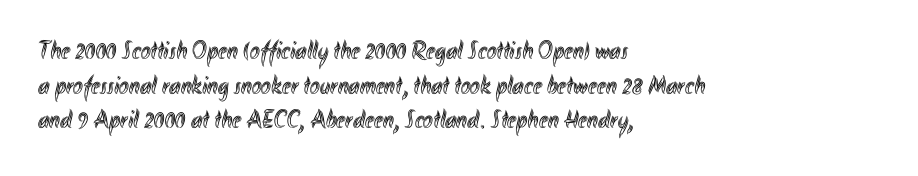
Reading down the block, your eye returns to a fixed left position each line. The line-height multiplier appears to be the usual default. Anything drawn beneath the words? Only blank space. No extra tracking has been applied to these lines.
